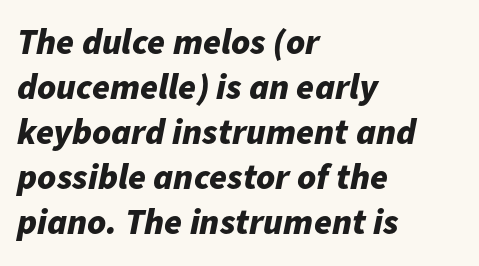
{"italic": "yes", "lean": "right", "slant_degrees": 11, "bold": "yes", "weight": "bold", "width": "normal", "stroke_contrast": "low", "x_height": "medium", "monospaced": "no", "underline": "no", "align": "left", "line_spacing": "normal", "line_spacing_ratio": 1.25, "letter_spacing": "normal", "letter_spacing_em": 0.0, "glyph_px": 36}
